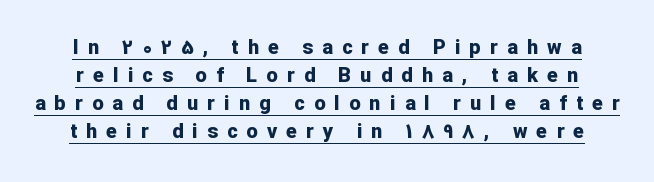
{"italic": "no", "bold": "yes", "underline": "yes", "line_spacing": "normal", "line_spacing_ratio": 1.4, "letter_spacing": "wide", "letter_spacing_em": 0.46, "glyph_px": 20}
